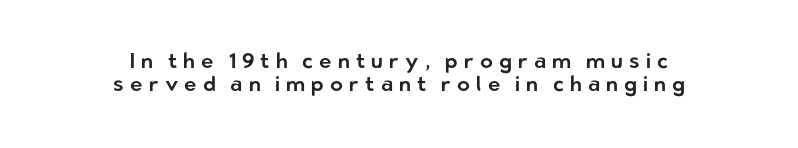
The lines in this sample share a center point and differ in where they start and stop. Students, note that the glyphs here are deliberately spaced far apart. Summary of vertical rhythm: compact, with narrow interline spacing. A roman cut, with each character standing at attention. Descenders are the only things crossing below the line.
